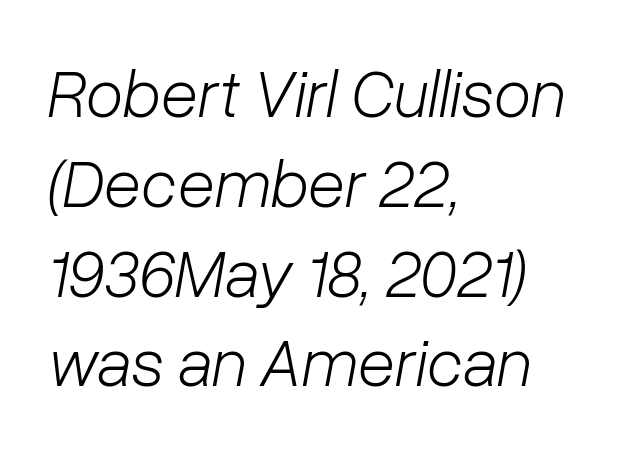
Q: Is the text bold? A: No.
Q: Is the text italic (slanted)? A: Yes, it leans right by about 10 degrees.
Q: Is the text underlined? A: No.
Q: How is the paragraph aligned? A: Left-aligned.
Q: Is the spacing between letters normal or unusually wide? A: Normal.
Q: Is the spacing between lines tight, normal or loose? A: Normal.
Q: Width (condensed, normal, or wide)? A: Normal.
Q: Stroke contrast? A: Low.
Q: x-height? A: Medium.
Q: Monospaced? A: No.
